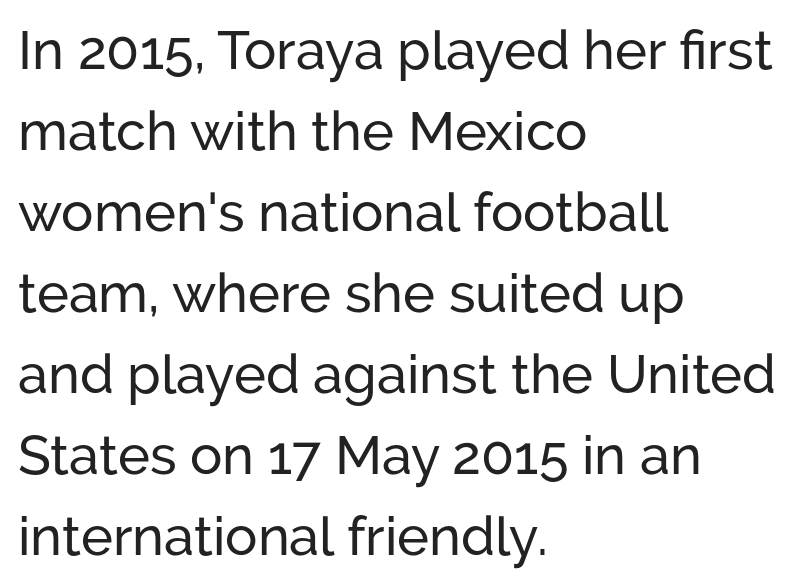
Q: Is the text italic (slanted)? A: No, it is upright.
Q: Is the typeface a serif or a sans-serif typeface? A: Sans-serif.
Q: Is the text underlined? A: No.
Q: How is the paragraph aligned? A: Left-aligned.
Q: Is the spacing between letters normal or unusually wide? A: Normal.
Q: Is the spacing between lines tight, normal or loose? A: Normal.
Q: Width (condensed, normal, or wide)? A: Normal.
Q: Stroke contrast? A: Low.
Q: x-height? A: Medium.
Q: Monospaced? A: No.
